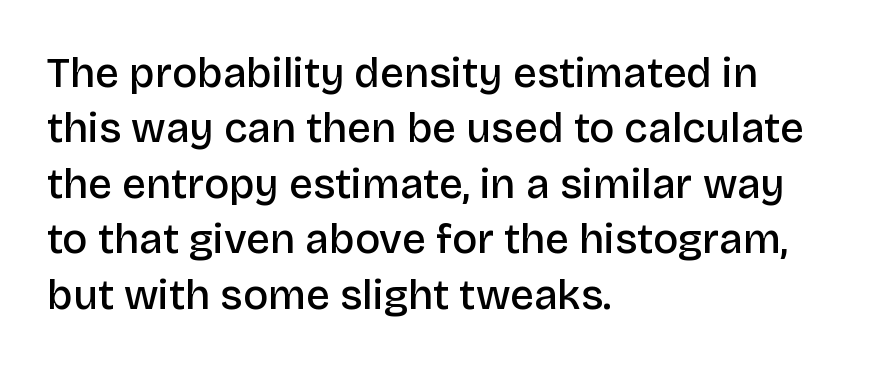
{"serif": "no", "italic": "no", "bold": "semi", "weight": "semibold", "width": "normal", "stroke_contrast": "low", "x_height": "large", "monospaced": "no", "underline": "no", "align": "left", "line_spacing": "normal", "line_spacing_ratio": 1.32, "letter_spacing": "normal", "letter_spacing_em": 0.0, "glyph_px": 42}
